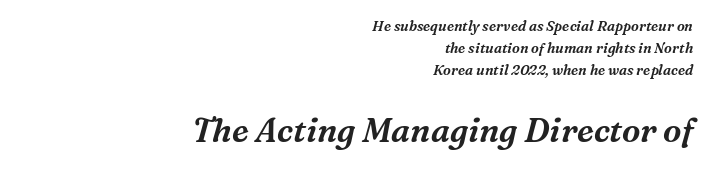
The space directly below the letters is spotless. Alignment: flush right. The line-height multiplier appears to be the usual default. You could not count columns in this text — the font is proportionally spaced. Little horizontal feet cap the strokes, marking this as serif type. The following chunk of copy outweighs the initial chunk in type size.
